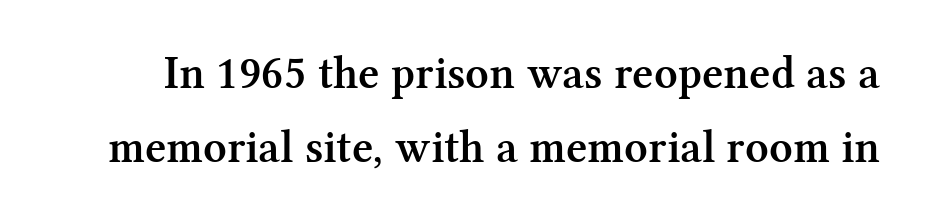
Each row of text sits above clean, open space. Italic? Not at all — the glyphs are vertical. The rendering uses a moderate line-height, typical for paragraphs. Students, note that the glyphs here touch the page at normal intervals. These lines are composed in type with serifs.
